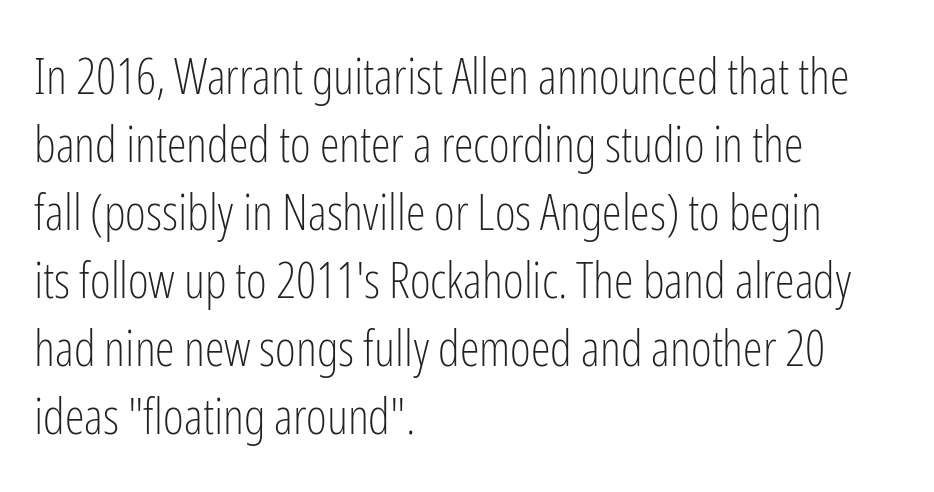
The font is comparable to plain body text, perhaps lighter. What's the leading like? Ordinary, nothing unusual. Each letter keeps its own natural width here, so spacing adapts to shape. The type family on display is of the sans-serif kind. A bare baseline throughout the passage.
